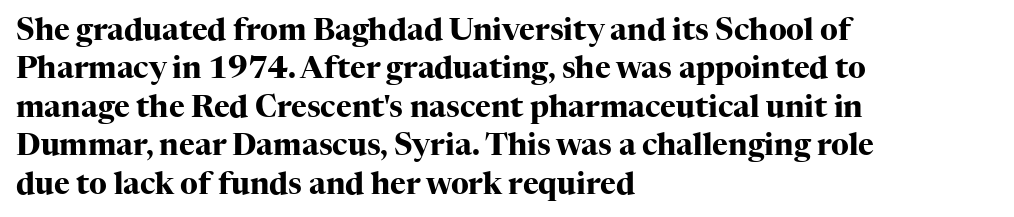
The space beneath each line is pristine and unruled. Unlike a clean sans, this face finishes its strokes with serifs. Tracking here is standard; glyphs follow each other at the usual distance. Compared with a centered layout, this one pins lines to the left instead. Students, observe: this is what conventionally led text looks like.
